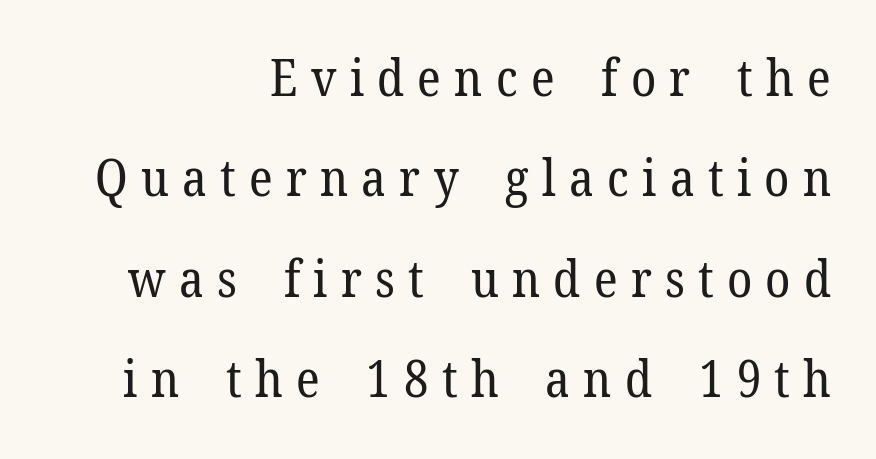
The image shows 51 px regular-weight serif type, upright; set right-aligned, loose line spacing (1.97x), unusually wide letter spacing (+0.26 em), not underlined; low stroke contrast and a medium x-height.
